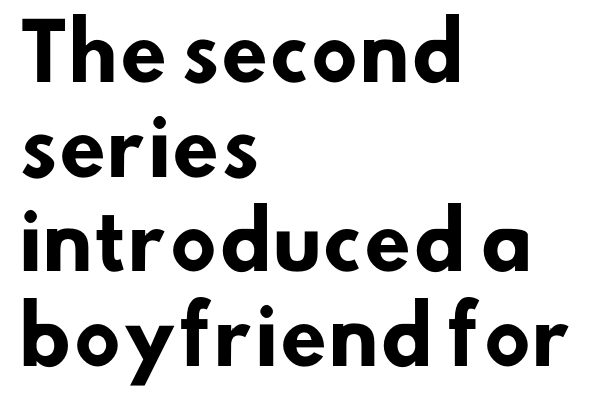
The letters advance in unequal steps, a hallmark of proportional type. The face used here has the dense, thick strokes of a bold. Examine the stroke ends and you'll find no serifs. A typesetter would call this zero additional tracking.
